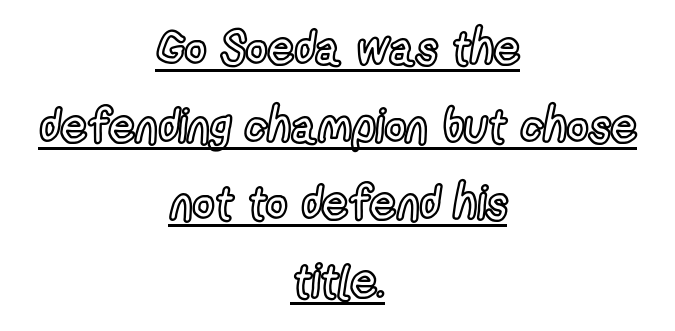
Q: Is the text italic (slanted)? A: Yes.
Q: Is the text underlined? A: Yes.
Q: How is the paragraph aligned? A: Centered.
Q: Is the spacing between letters normal or unusually wide? A: Normal.
Q: Is the spacing between lines tight, normal or loose? A: Normal.
Q: Width (condensed, normal, or wide)? A: Condensed.
Q: x-height? A: Medium.
Q: Monospaced? A: No.
